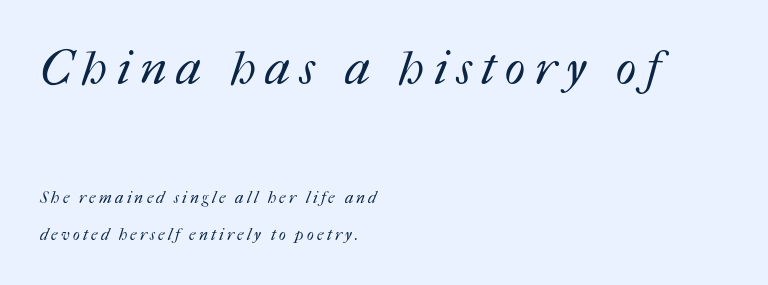
The image shows 48 px regular-weight type; set left-aligned, loose line spacing (2.29x), unusually wide letter spacing (+0.2 em), not underlined; the first (top) block is 3.0x larger; medium stroke contrast and a medium x-height.
